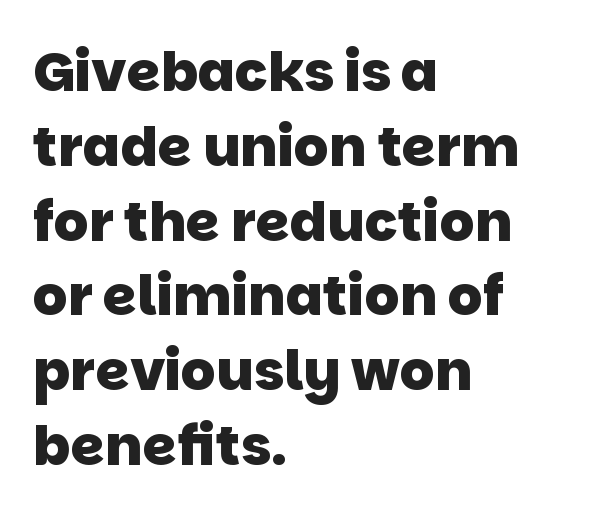
The image shows 55 px heavy sans-serif type; set left-aligned, normal line spacing (1.36x), normal letter spacing, not underlined; low stroke contrast and a large x-height.
